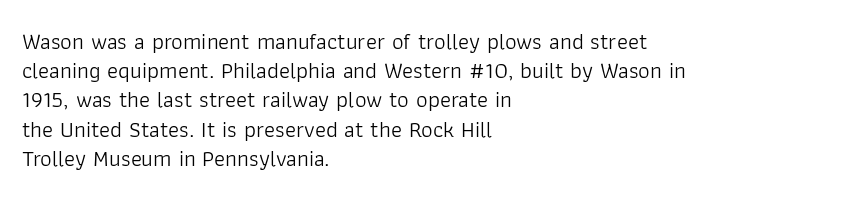
{"italic": "no", "bold": "no", "underline": "no", "align": "left", "line_spacing": "normal", "line_spacing_ratio": 1.27, "letter_spacing": "normal", "letter_spacing_em": 0.0, "glyph_px": 23}
